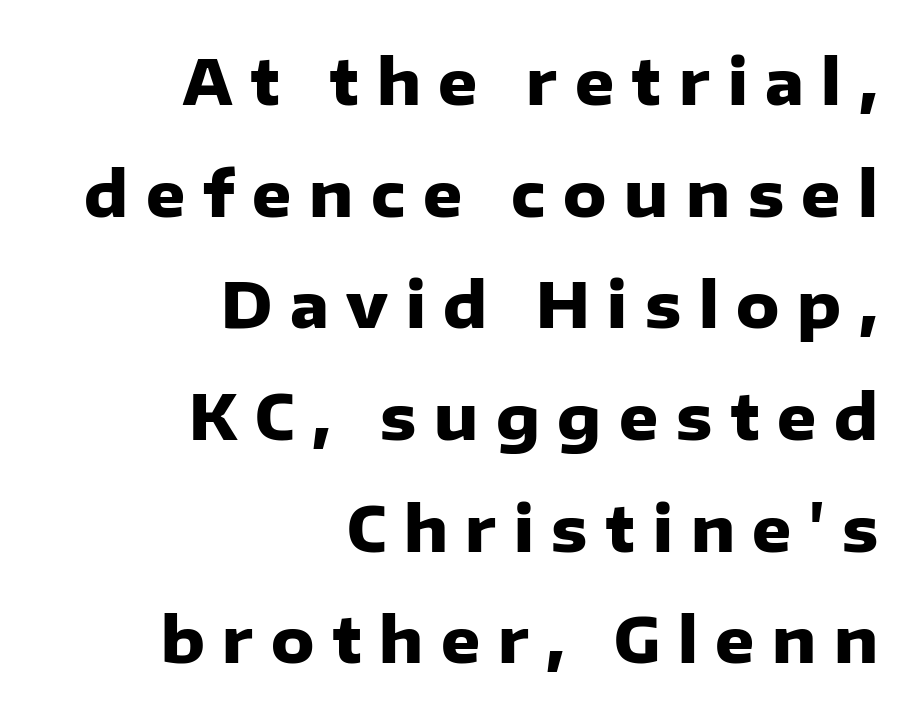
The words here are not underlined. Notice how the stems are strictly vertical — no italics here. Check where the strokes stop: nothing finishes them off — pure sans. Varying glyph widths throughout — classic text-font behaviour. Emphasis by weight is at full strength: bold. Look at the tracking — it's clearly loosened, letters drifting apart.
